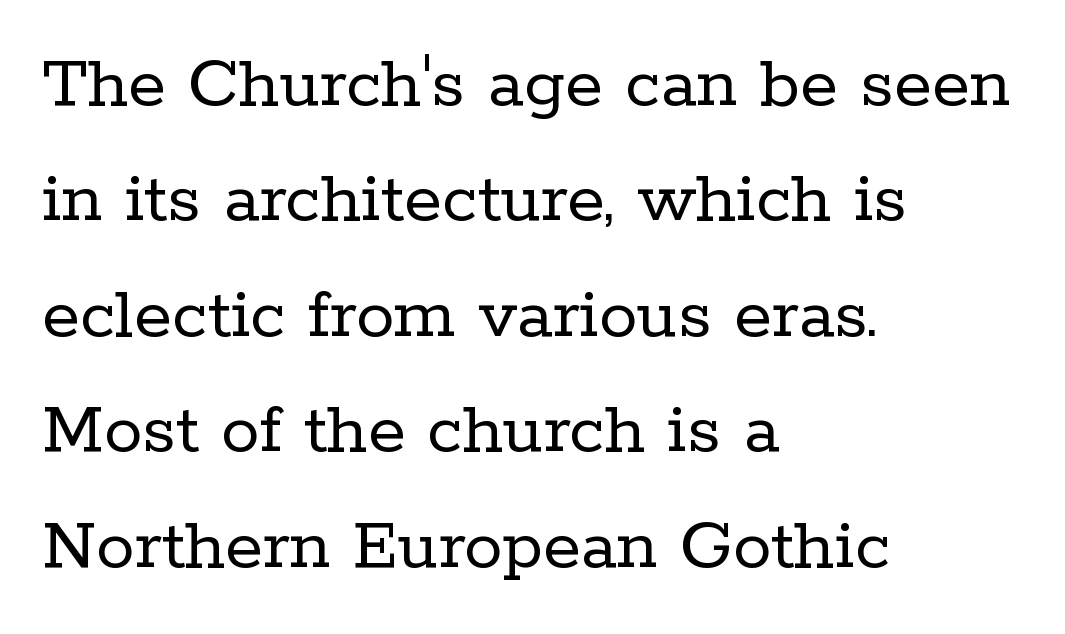
The image shows 77 px regular-weight serif type, upright; set left-aligned, normal line spacing (1.5x), normal letter spacing, not underlined; low stroke contrast and a medium x-height.
